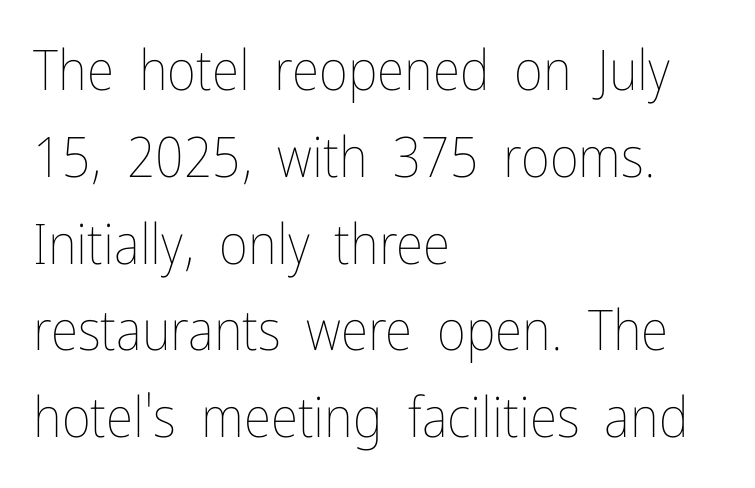
{"italic": "no", "bold": "no", "weight": "thin", "width": "condensed", "stroke_contrast": "low", "x_height": "medium", "monospaced": "no", "underline": "no", "align": "left", "line_spacing": "normal", "line_spacing_ratio": 1.55, "letter_spacing": "normal", "letter_spacing_em": 0.0, "glyph_px": 56}
